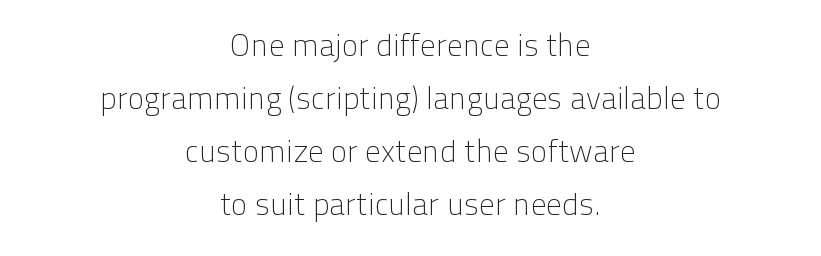
{"serif": "no", "italic": "no", "bold": "no", "weight": "light", "width": "normal", "stroke_contrast": "low", "x_height": "medium", "monospaced": "no", "underline": "no", "align": "center", "line_spacing_ratio": 1.71, "letter_spacing": "normal", "letter_spacing_em": 0.0, "glyph_px": 31}
